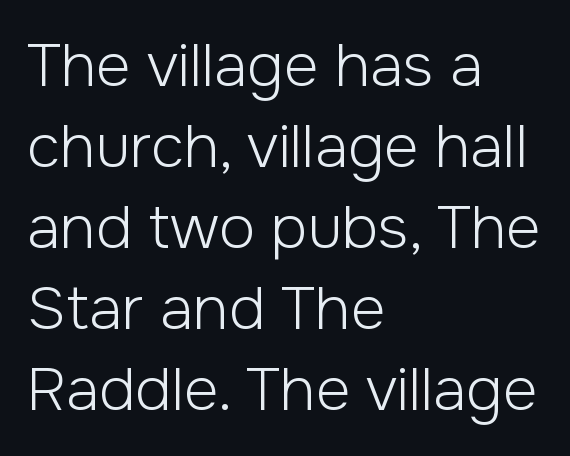
Heft: none added — not bold. The rendering shows plain stroke endings on the letterforms — a sans-serif design. Glyph-to-glyph distance matches everyday printed text. Here the designer chose a conventional face with non-uniform glyph widths. Typeset ragged right — the left edge is the straight one. This rendering features lettering with no underline.
